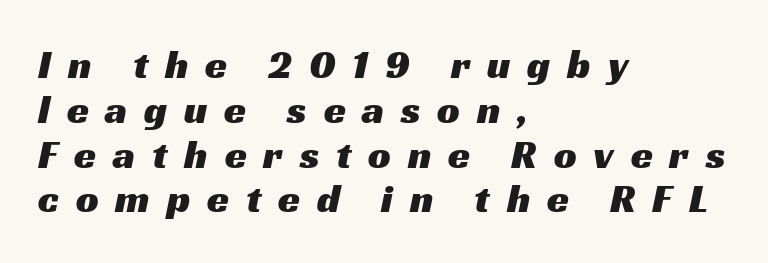
{"serif": "no", "width": "wide", "stroke_contrast": "medium", "x_height": "medium", "monospaced": "no", "underline": "no", "align": "left", "line_spacing": "tight", "line_spacing_ratio": 1.12, "letter_spacing": "wide", "letter_spacing_em": 0.42, "glyph_px": 40}
